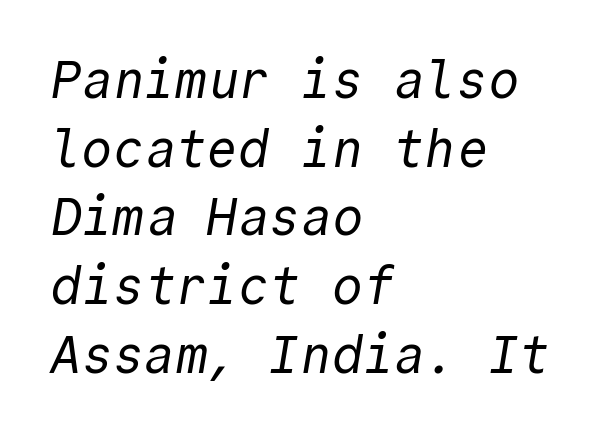
{"serif": "no", "bold": "no", "weight": "regular", "width": "normal", "x_height": "medium", "monospaced": "yes", "underline": "no", "align": "left", "line_spacing": "normal", "line_spacing_ratio": 1.32, "letter_spacing": "normal", "letter_spacing_em": 0.0, "glyph_px": 52}
